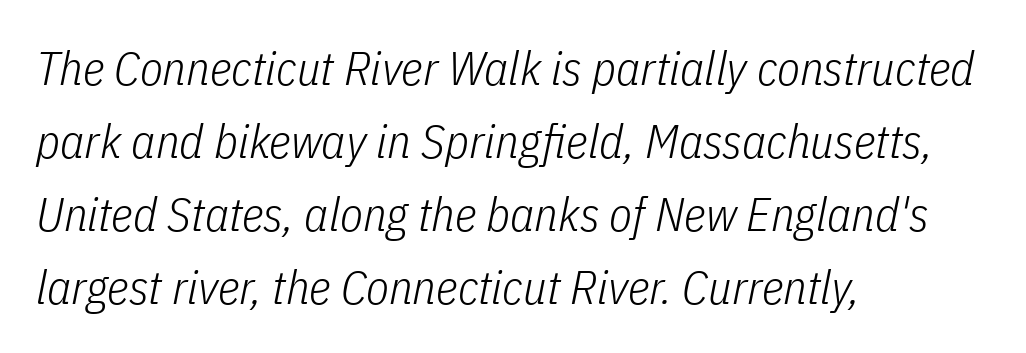
Q: Is the text bold? A: No.
Q: Is the text italic (slanted)? A: Yes, it leans right by about 11 degrees.
Q: Is the text underlined? A: No.
Q: How is the paragraph aligned? A: Left-aligned.
Q: Is the spacing between letters normal or unusually wide? A: Normal.
Q: Is the spacing between lines tight, normal or loose? A: Normal.
Q: Width (condensed, normal, or wide)? A: Condensed.
Q: Stroke contrast? A: Low.
Q: x-height? A: Medium.
Q: Monospaced? A: No.
